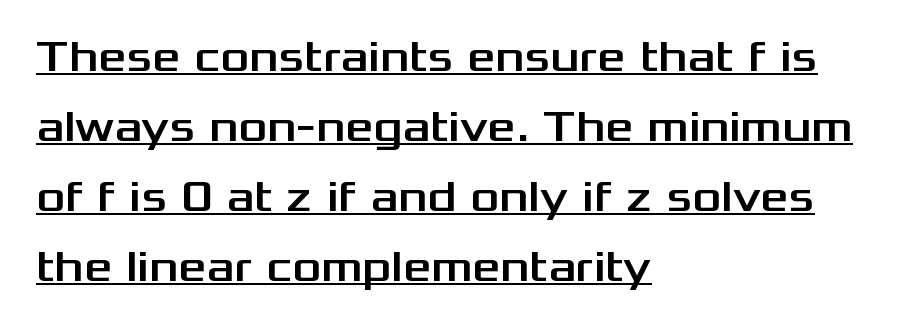
Q: Is the text italic (slanted)? A: No, it is upright.
Q: Is the typeface a serif or a sans-serif typeface? A: Sans-serif.
Q: Is the text underlined? A: Yes.
Q: How is the paragraph aligned? A: Left-aligned.
Q: Is the spacing between letters normal or unusually wide? A: Normal.
Q: Is the spacing between lines tight, normal or loose? A: Normal.
Q: Width (condensed, normal, or wide)? A: Wide.
Q: Stroke contrast? A: Medium.
Q: x-height? A: Medium.
Q: Monospaced? A: No.
